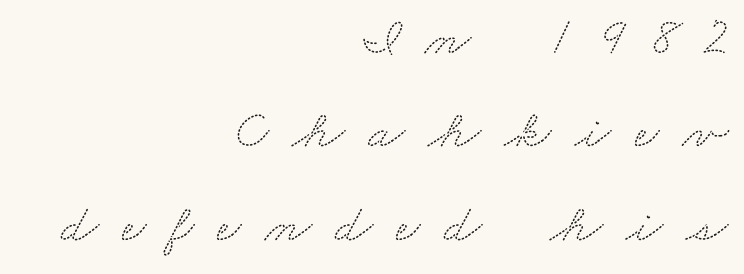
The image shows 54 px wide serif type; set right-aligned, line spacing 1.73x, unusually wide letter spacing (+0.43 em), not underlined; medium stroke contrast and a small x-height.
